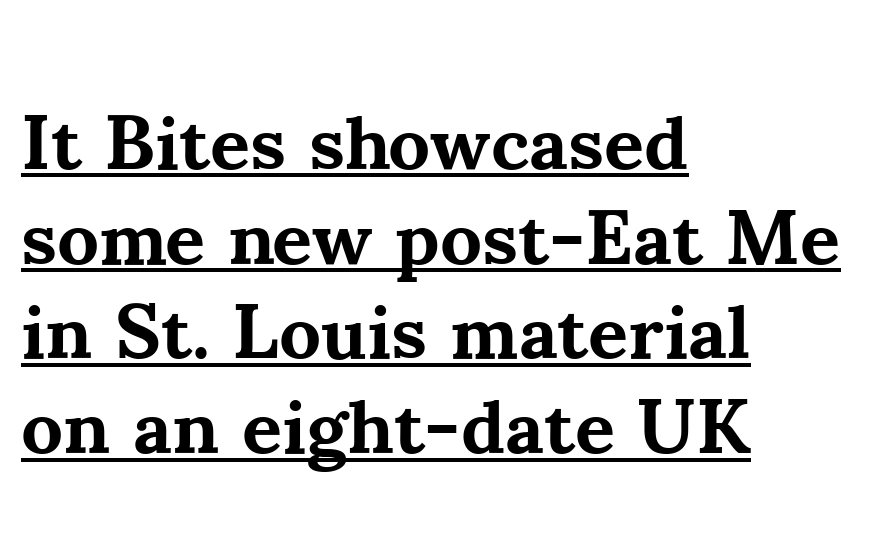
The letters carry serifs — small finishing strokes at the ends of their stems. The passage shown is underscored from start to finish. A dark, heavy texture on the line: the type is bold. The rendering keeps characters at their native spacing.
